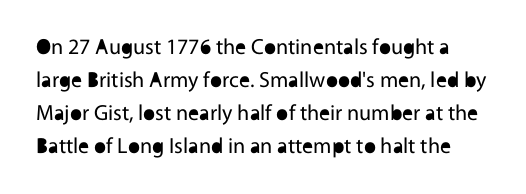
Q: Is the text bold? A: No.
Q: Is the text italic (slanted)? A: No, it is upright.
Q: Is the text underlined? A: No.
Q: Is the spacing between letters normal or unusually wide? A: Normal.
Q: Is the spacing between lines tight, normal or loose? A: Normal.
